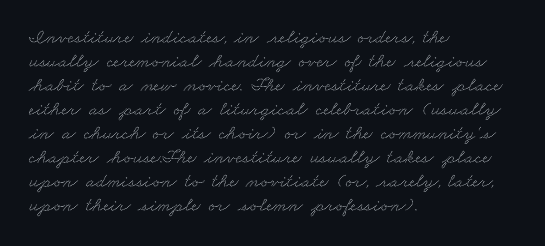
The image shows 20 px text type; set left-aligned, line spacing 1.2x, normal letter spacing, not underlined.
